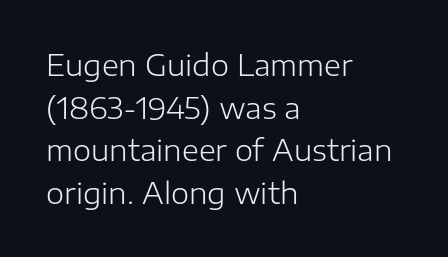
{"serif": "no", "italic": "no", "bold": "no", "weight": "light", "width": "normal", "stroke_contrast": "low", "x_height": "medium", "monospaced": "no", "underline": "no", "align": "left", "line_spacing": "normal", "line_spacing_ratio": 1.47, "letter_spacing": "normal", "letter_spacing_em": 0.0, "glyph_px": 29}
